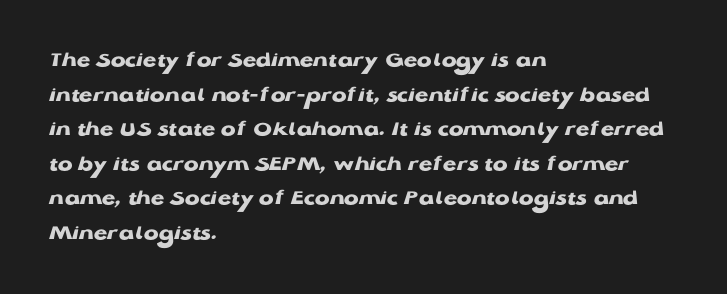
Q: Is the text bold? A: Yes.
Q: Is the text italic (slanted)? A: No, it is upright.
Q: Is the text underlined? A: No.
Q: How is the paragraph aligned? A: Left-aligned.
Q: Is the spacing between letters normal or unusually wide? A: Normal.
Q: Is the spacing between lines tight, normal or loose? A: Normal.
